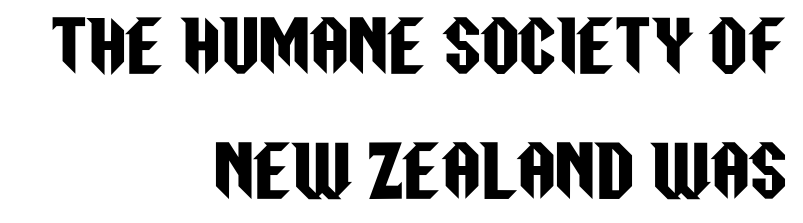
This is roman type, the default non-slanted kind. Type without underlining. The passage shown is typed in a proportional face where columns would drift. These lines are composed in type without serifs.
